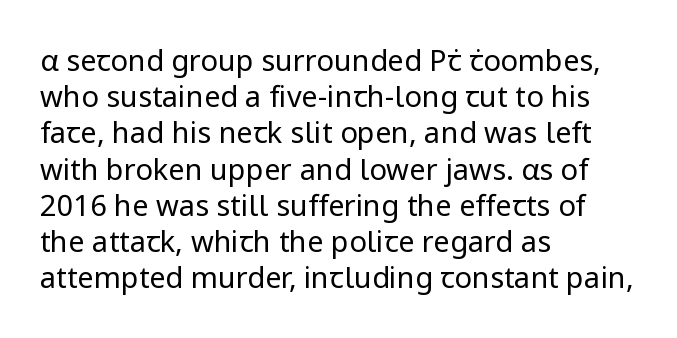
The passage shown is not bold in any degree. This rendering features lettering with no underline. Tall strokes in this sample are plumb rather than angled. Alignment: flush left. Notice how descenders clear the ascenders below comfortably — that's standard leading.
